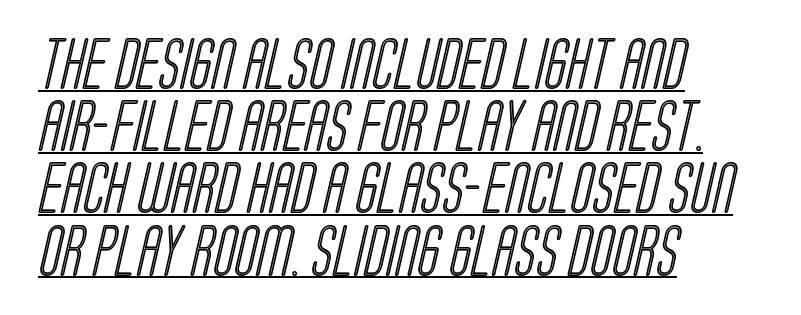
The image shows 51 px condensed type; set left-aligned, line spacing 1.22x, normal letter spacing, underlined; a large x-height.
